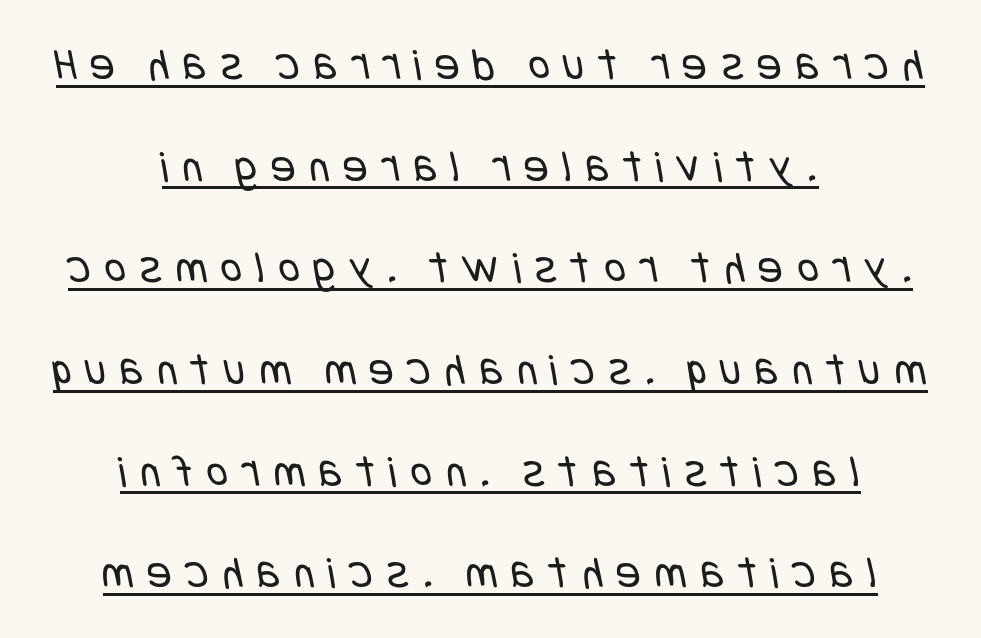
{"serif": "no", "bold": "no", "weight": "regular", "width": "condensed", "stroke_contrast": "low", "x_height": "large", "underline": "yes", "align": "center", "line_spacing": "loose", "line_spacing_ratio": 2.21, "letter_spacing": "wide", "letter_spacing_em": 0.3, "glyph_px": 46}
